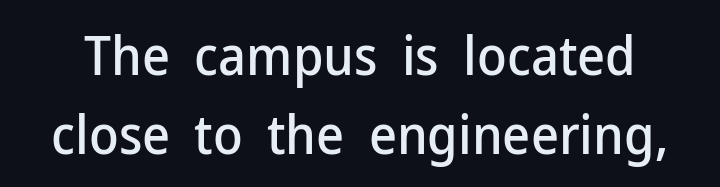
The image shows 54 px sans-serif type, upright; set normal line spacing (1.46x), normal letter spacing, not underlined; low stroke contrast and a medium x-height.
